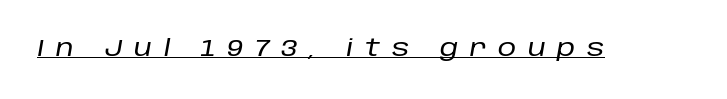
Slanted lettering throughout. This sample uses expanded letter spacing, leaving extra air between glyphs. Every word sits above its own underline.
